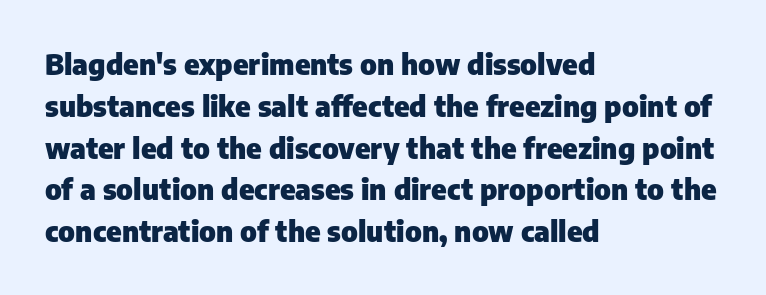
Words appear dense and cohesive because spacing is normal. Unlike a traditional serif, this face leaves its strokes unadorned. The lines sit at an ordinary, default distance from one another. Horizontally, the lines are justified to the leading edge only. Chunky letters — that's bold for sure.
